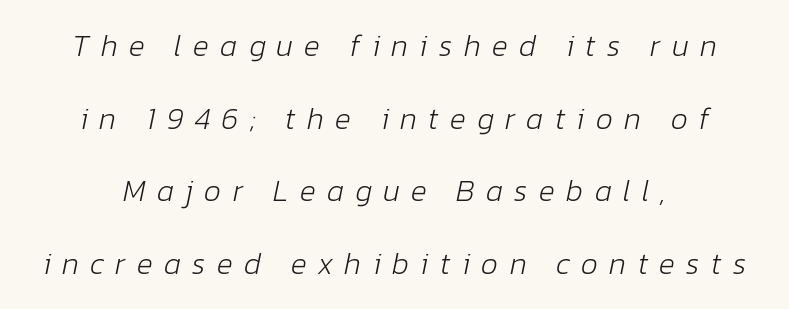
Q: Is the text bold? A: No.
Q: Is the text italic (slanted)? A: Yes, it leans right by about 12 degrees.
Q: Is the text underlined? A: No.
Q: How is the paragraph aligned? A: Centered.
Q: Is the spacing between letters normal or unusually wide? A: Unusually wide.
Q: Is the spacing between lines tight, normal or loose? A: Loose.
Q: Width (condensed, normal, or wide)? A: Normal.
Q: Stroke contrast? A: Low.
Q: x-height? A: Medium.
Q: Monospaced? A: No.
